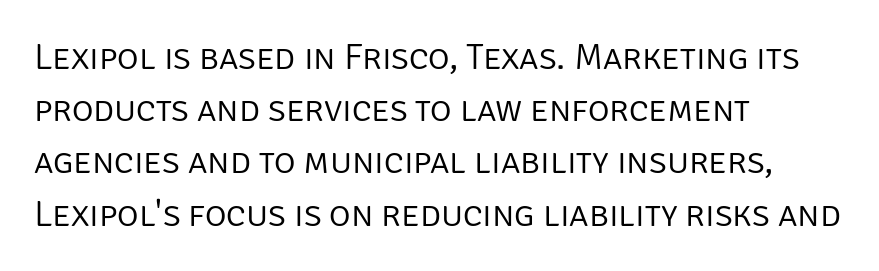
Observe the absence of serifs on each vertical stroke in this sample. Spacing between characters is what you'd get straight out of the box. Does the copy run flush right? No — it runs flush left. Plain, unruled lines of type.
